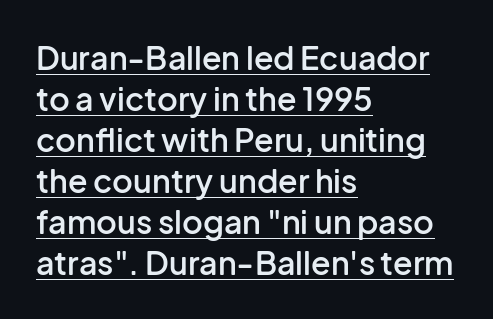
The image shows 32 px semibold sans-serif type, upright; set left-aligned, normal line spacing (1.28x), normal letter spacing, underlined; low stroke contrast and a medium x-height.
